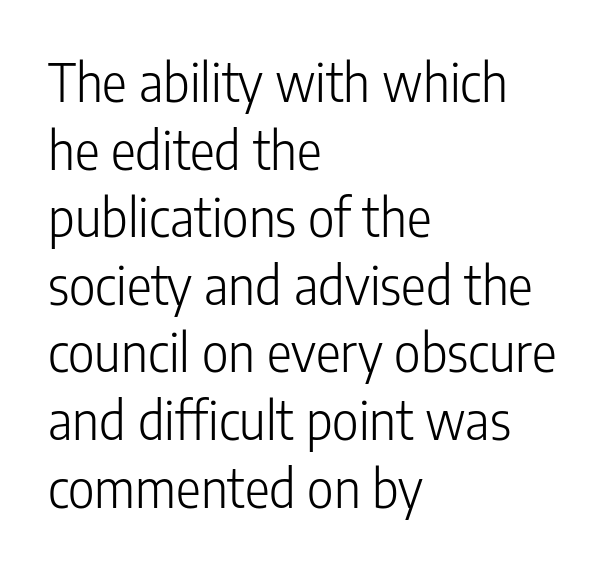
Q: Is the text bold? A: No.
Q: Is the text italic (slanted)? A: No, it is upright.
Q: Is the typeface a serif or a sans-serif typeface? A: Sans-serif.
Q: Is the text underlined? A: No.
Q: How is the paragraph aligned? A: Left-aligned.
Q: Is the spacing between letters normal or unusually wide? A: Normal.
Q: Is the spacing between lines tight, normal or loose? A: Normal.
Q: Width (condensed, normal, or wide)? A: Condensed.
Q: Stroke contrast? A: Low.
Q: x-height? A: Medium.
Q: Monospaced? A: No.
